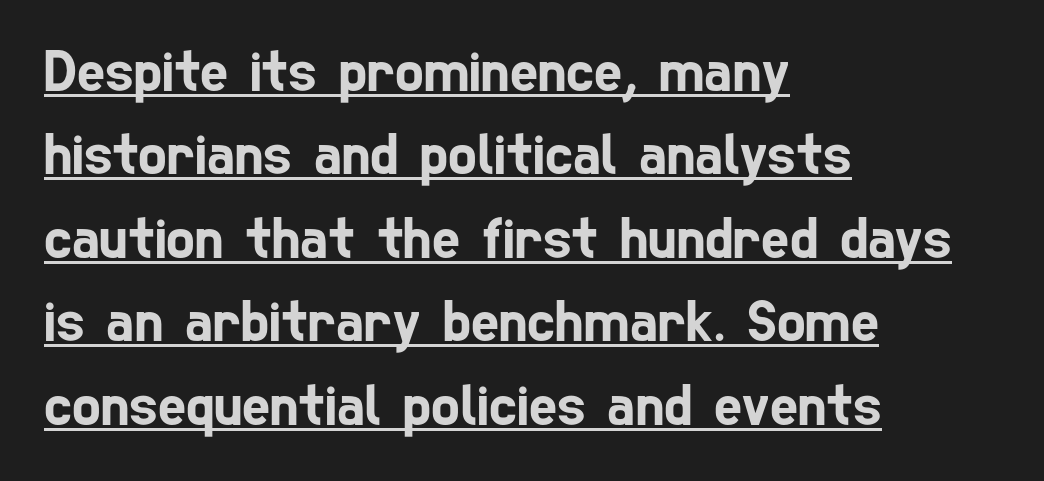
Which margin do the lines hug? The left one — the right edge is uneven. Proportional: the letters do not fall into vertical columns. Baseline-to-baseline distance is the conventional proportion of letter height. Nope, no serifs anywhere on these letters. Decoration check: the copy is underlined.
